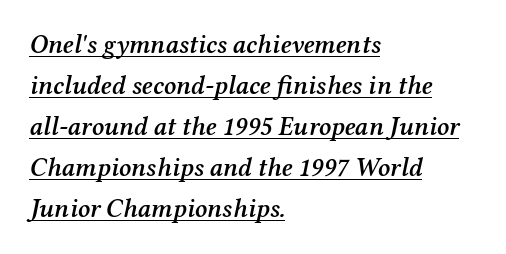
The vertical gap from one line to the next is medium. Weight: semibold (demi). There is no visible air inserted between adjacent glyphs. Underline: present. In terms of posture, this sample is oblique.
